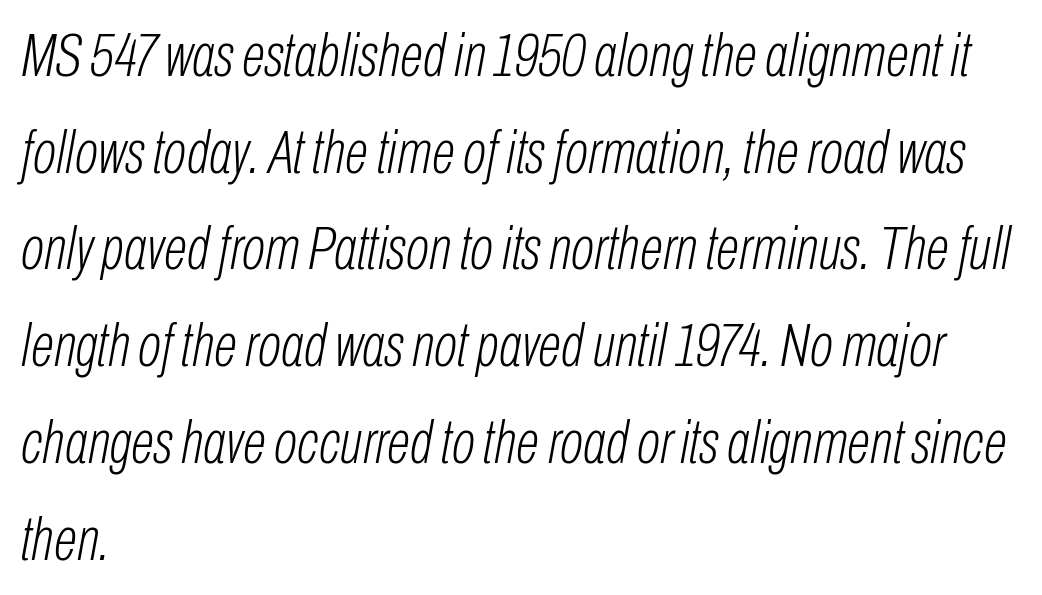
Q: Is the text bold? A: No.
Q: Is the text italic (slanted)? A: Yes, it leans right by about 10 degrees.
Q: Is the text underlined? A: No.
Q: How is the paragraph aligned? A: Left-aligned.
Q: Is the spacing between letters normal or unusually wide? A: Normal.
Q: Is the spacing between lines tight, normal or loose? A: Normal.
Q: Width (condensed, normal, or wide)? A: Condensed.
Q: Stroke contrast? A: Low.
Q: x-height? A: Medium.
Q: Monospaced? A: No.
